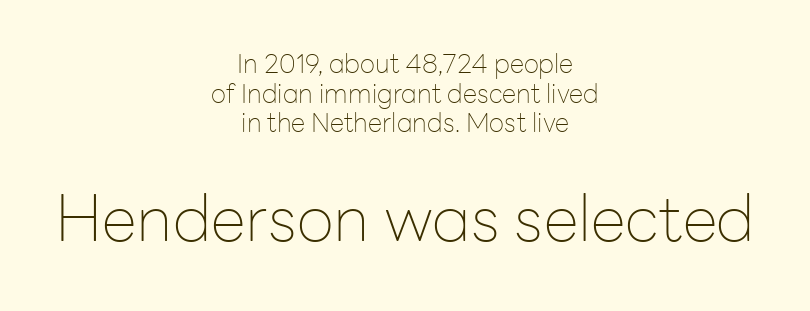
Think of a printed novel: that variable character pitch is what you see here. Regarding leading, the lines here are crowded together. The type family on display is of the sans-serif kind. Just letters on the line, the space beneath them empty.
